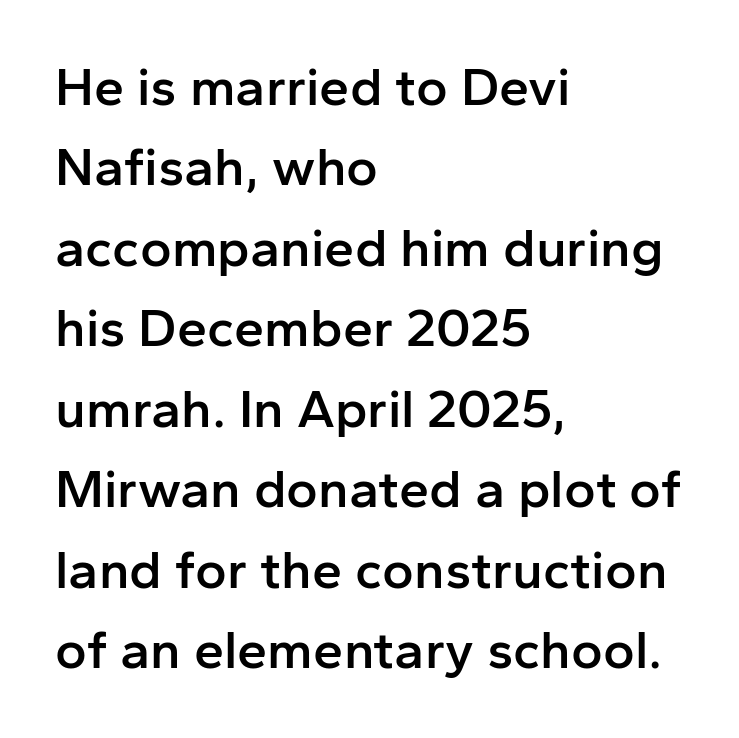
These lines are rendered in a variable-pitch font. Note: no serifs on the glyphs. Is there much room between lines? A standard amount, neither cramped nor airy. Reading down the block, your eye returns to a fixed left position each line. A bit beefed up — I'd call it semibold rather than bold.
